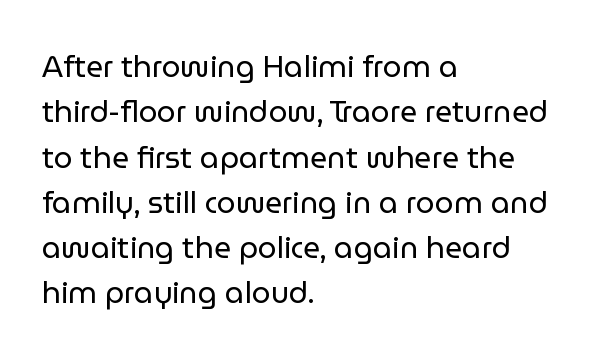
Q: Is the text bold? A: No.
Q: Is the text italic (slanted)? A: No, it is upright.
Q: Is the typeface a serif or a sans-serif typeface? A: Sans-serif.
Q: Is the text underlined? A: No.
Q: How is the paragraph aligned? A: Left-aligned.
Q: Is the spacing between letters normal or unusually wide? A: Normal.
Q: Is the spacing between lines tight, normal or loose? A: Normal.
Q: Width (condensed, normal, or wide)? A: Normal.
Q: Stroke contrast? A: Low.
Q: x-height? A: Medium.
Q: Monospaced? A: No.
